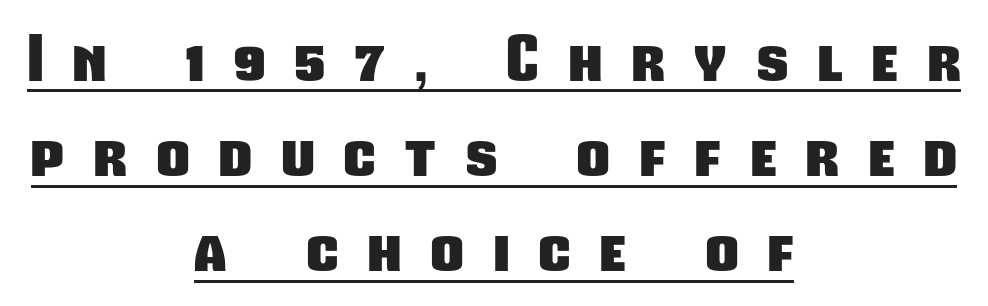
The image shows 63 px heavy, condensed sans-serif type; set centered, normal line spacing (1.51x), unusually wide letter spacing (+0.48 em), underlined; low stroke contrast and a medium x-height.
